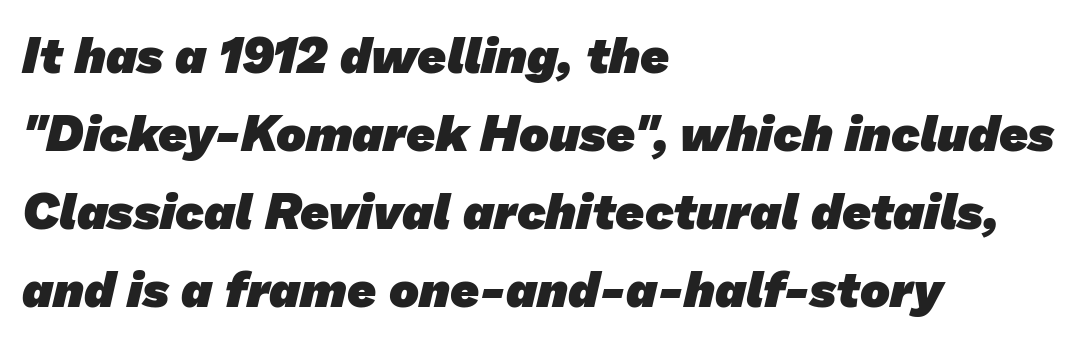
The image shows 50 px heavy sans-serif type; set left-aligned, normal line spacing (1.56x), normal letter spacing, not underlined; low stroke contrast and a medium x-height.
